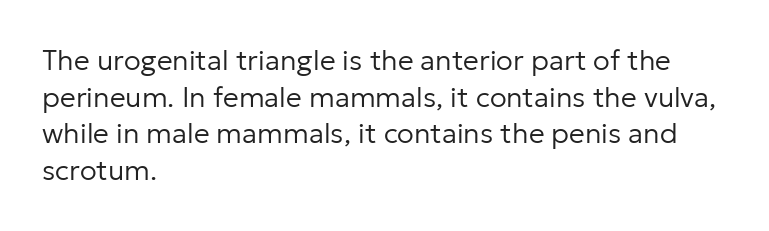
Characters follow at the spacing the type designer built in. Whoever set this chose a conventional vertical rhythm. No letter is thick-stroked: the sample isn't bold. The typeface chosen for these lines omits serifs. Where is the straight margin? On the left.
